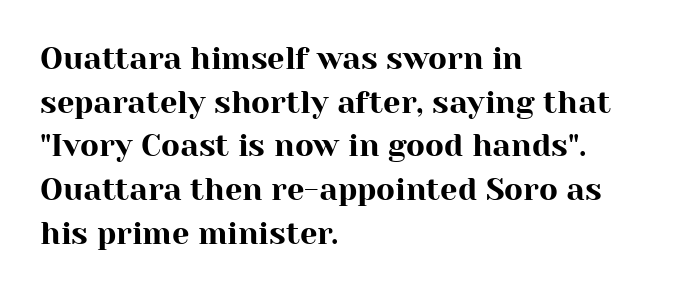
{"serif": "yes", "italic": "no", "width": "normal", "stroke_contrast": "high", "x_height": "medium", "monospaced": "no", "underline": "no", "align": "left", "line_spacing": "normal", "line_spacing_ratio": 1.41, "letter_spacing": "normal", "letter_spacing_em": 0.0, "glyph_px": 31}
